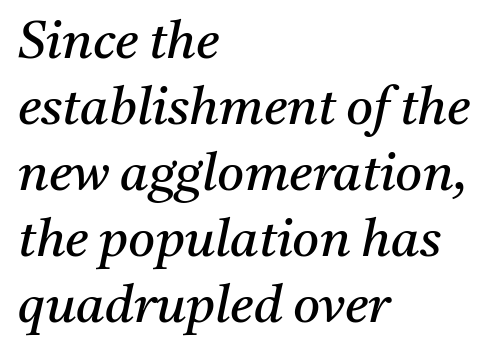
{"serif": "yes", "italic": "yes", "lean": "right", "slant_degrees": 11, "bold": "no", "weight": "regular", "width": "normal", "stroke_contrast": "medium", "x_height": "medium", "monospaced": "no", "underline": "no", "align": "left", "line_spacing": "normal", "line_spacing_ratio": 1.27, "letter_spacing": "normal", "letter_spacing_em": 0.0, "glyph_px": 52}
